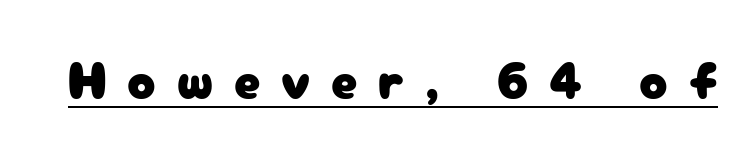
Q: Is the text italic (slanted)? A: No, it is upright.
Q: Is the typeface a serif or a sans-serif typeface? A: Sans-serif.
Q: Is the text underlined? A: Yes.
Q: Is the spacing between letters normal or unusually wide? A: Unusually wide.
Q: Width (condensed, normal, or wide)? A: Normal.
Q: Stroke contrast? A: Low.
Q: x-height? A: Medium.
Q: Monospaced? A: No.
